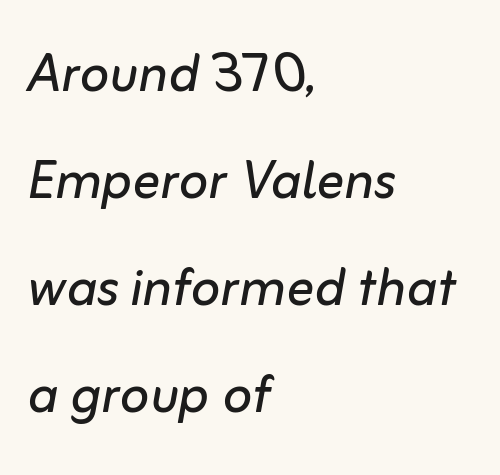
Q: Is the text bold? A: No.
Q: Is the text italic (slanted)? A: Yes, it leans right by about 10 degrees.
Q: Is the text underlined? A: No.
Q: How is the paragraph aligned? A: Left-aligned.
Q: Is the spacing between letters normal or unusually wide? A: Normal.
Q: Is the spacing between lines tight, normal or loose? A: Normal.
Q: Width (condensed, normal, or wide)? A: Normal.
Q: Stroke contrast? A: Low.
Q: x-height? A: Medium.
Q: Monospaced? A: No.
